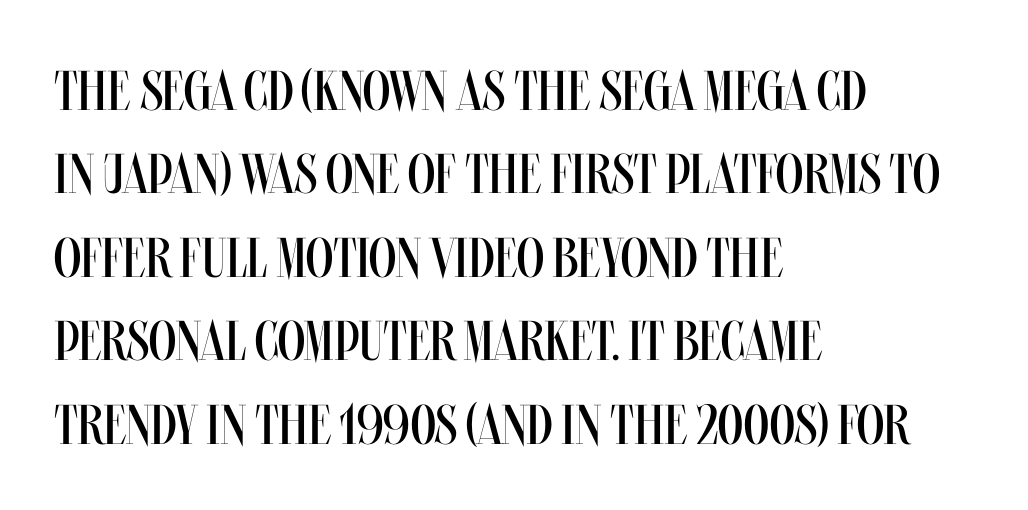
Q: Is the text bold? A: No.
Q: Is the text italic (slanted)? A: No, it is upright.
Q: Is the text underlined? A: No.
Q: How is the paragraph aligned? A: Left-aligned.
Q: Is the spacing between letters normal or unusually wide? A: Normal.
Q: Is the spacing between lines tight, normal or loose? A: Normal.
Q: Width (condensed, normal, or wide)? A: Condensed.
Q: Stroke contrast? A: Medium.
Q: x-height? A: Large.
Q: Monospaced? A: No.
